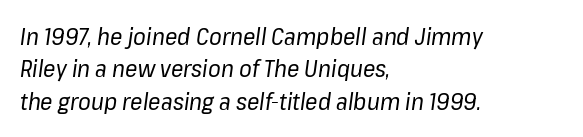
Q: Is the text bold? A: No.
Q: Is the text italic (slanted)? A: Yes, it leans right by about 8 degrees.
Q: Is the text underlined? A: No.
Q: How is the paragraph aligned? A: Left-aligned.
Q: Is the spacing between letters normal or unusually wide? A: Normal.
Q: Is the spacing between lines tight, normal or loose? A: Normal.
